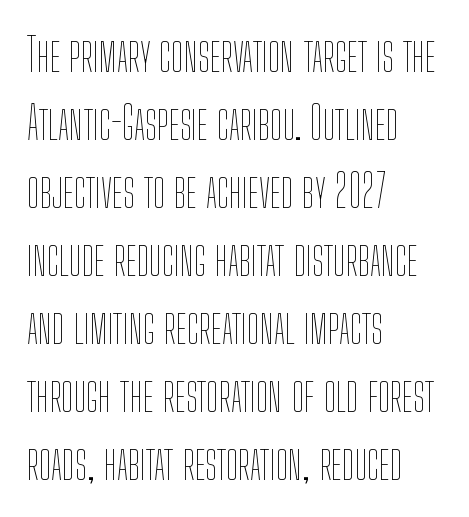
{"italic": "no", "bold": "no", "weight": "thin", "width": "condensed", "stroke_contrast": "low", "x_height": "medium", "monospaced": "no", "underline": "no", "align": "left", "line_spacing": "normal", "line_spacing_ratio": 1.51, "letter_spacing": "normal", "letter_spacing_em": 0.0, "glyph_px": 45}
